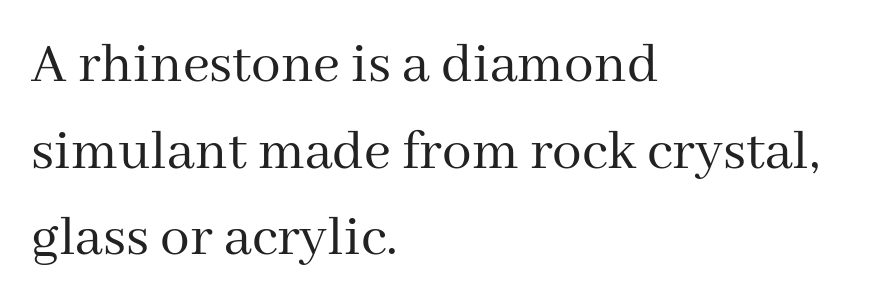
Q: Is the text bold? A: No.
Q: Is the text italic (slanted)? A: No, it is upright.
Q: Is the typeface a serif or a sans-serif typeface? A: Serif.
Q: Is the text underlined? A: No.
Q: How is the paragraph aligned? A: Left-aligned.
Q: Is the spacing between letters normal or unusually wide? A: Normal.
Q: Is the spacing between lines tight, normal or loose? A: Normal.
Q: Width (condensed, normal, or wide)? A: Normal.
Q: Stroke contrast? A: Medium.
Q: x-height? A: Medium.
Q: Monospaced? A: No.
